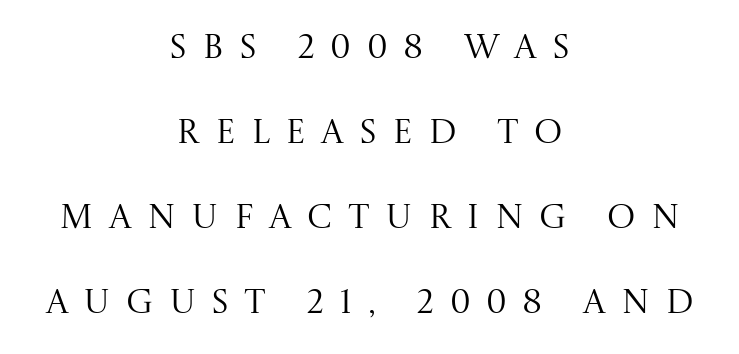
{"serif": "yes", "italic": "no", "bold": "no", "weight": "regular", "width": "normal", "stroke_contrast": "medium", "x_height": "large", "monospaced": "no", "underline": "no", "align": "center", "line_spacing": "loose", "line_spacing_ratio": 2.5, "letter_spacing": "wide", "letter_spacing_em": 0.45, "glyph_px": 34}
